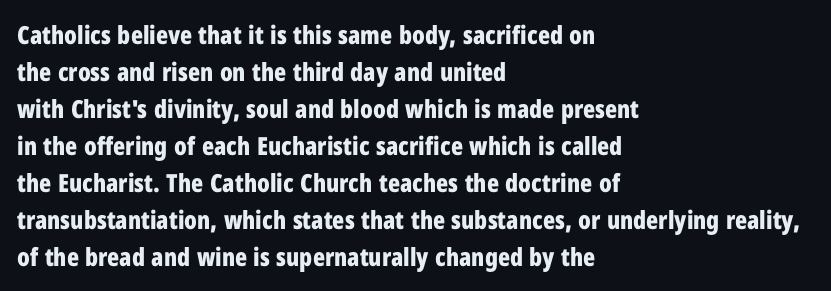
Horizontally, the lines are justified to the leading edge only. These words are printed bold, with thick strokes throughout. These lines sit exactly where default settings would place them. Every character sits straight up, as roman type does. Beneath every word, the page is bare.
